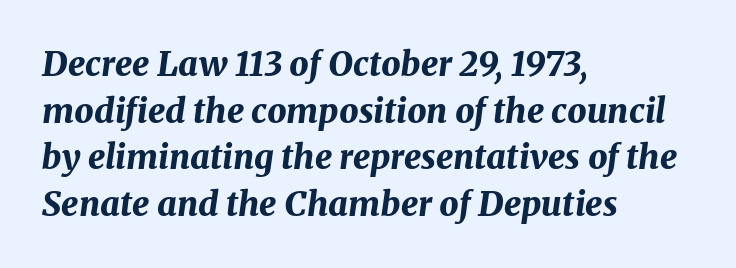
The image shows 34 px bold type, italic (leaning right); set left-aligned, normal line spacing (1.37x), normal letter spacing, not underlined; medium stroke contrast and a medium x-height.
